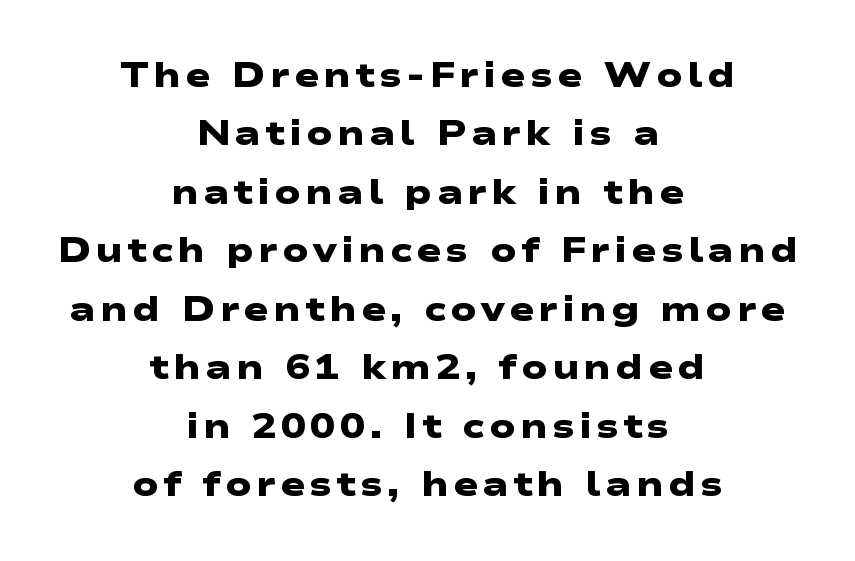
The image shows 34 px heavy, wide sans-serif type; set centered, line spacing 1.72x, not underlined; low stroke contrast and a medium x-height.
